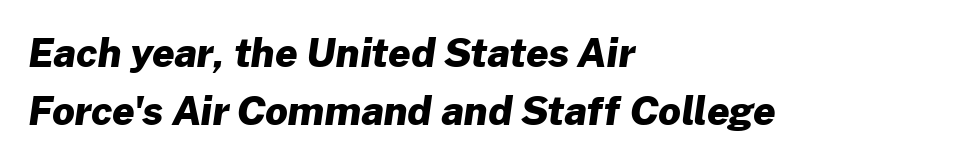
{"serif": "no", "bold": "yes", "weight": "heavy", "width": "normal", "stroke_contrast": "low", "x_height": "medium", "monospaced": "no", "underline": "no", "align": "left", "line_spacing": "normal", "line_spacing_ratio": 1.5, "letter_spacing": "normal", "letter_spacing_em": 0.0, "glyph_px": 39}
